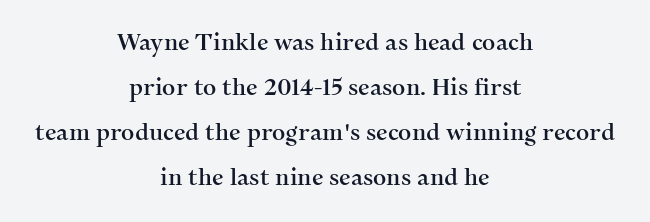
{"italic": "no", "underline": "no", "align": "center", "line_spacing": "loose", "line_spacing_ratio": 1.96, "letter_spacing": "normal", "letter_spacing_em": 0.0, "glyph_px": 23}
